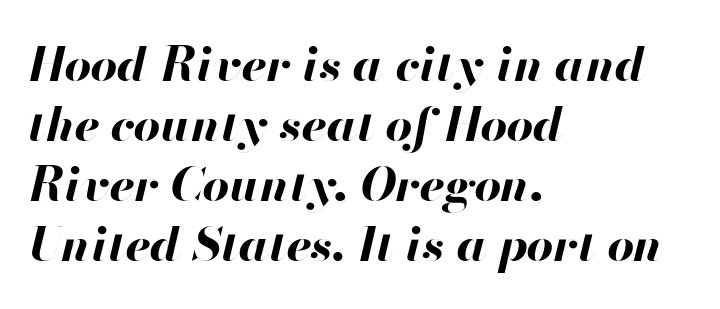
{"italic": "yes", "lean": "right", "slant_degrees": 13, "bold": "yes", "weight": "bold", "width": "normal", "stroke_contrast": "high", "x_height": "small", "monospaced": "no", "underline": "no", "align": "left", "line_spacing": "normal", "line_spacing_ratio": 1.28, "letter_spacing": "normal", "letter_spacing_em": 0.0, "glyph_px": 47}
